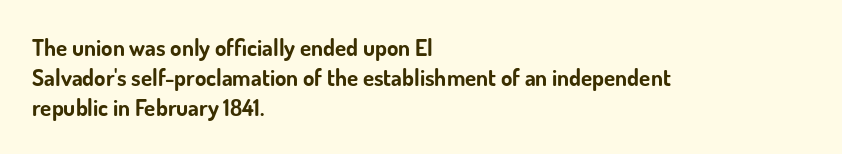
Q: Is the text bold? A: Yes.
Q: Is the text italic (slanted)? A: No, it is upright.
Q: Is the text underlined? A: No.
Q: How is the paragraph aligned? A: Left-aligned.
Q: Is the spacing between letters normal or unusually wide? A: Normal.
Q: Is the spacing between lines tight, normal or loose? A: Normal.
